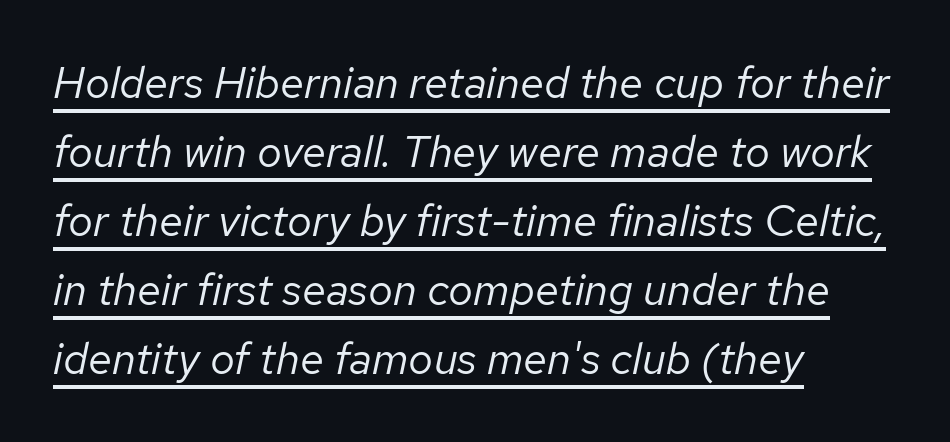
The image shows 44 px regular-weight type, italic (leaning right); set left-aligned, normal line spacing (1.57x), normal letter spacing, underlined; low stroke contrast and a medium x-height.
